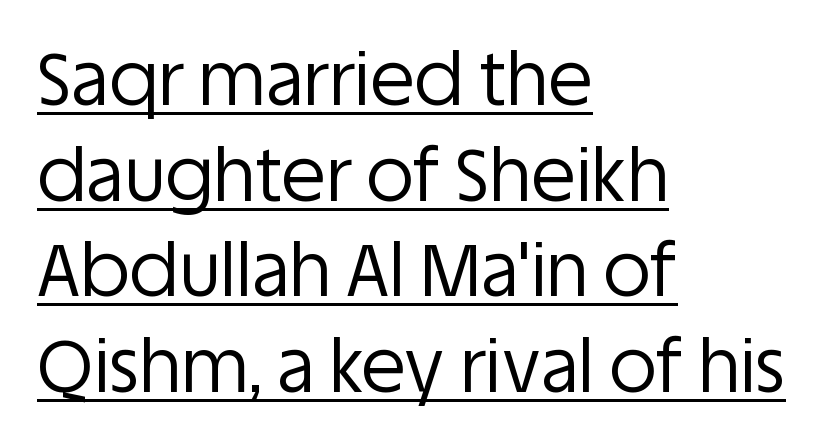
Q: Is the text bold? A: No.
Q: Is the text italic (slanted)? A: No, it is upright.
Q: Is the typeface a serif or a sans-serif typeface? A: Sans-serif.
Q: Is the text underlined? A: Yes.
Q: How is the paragraph aligned? A: Left-aligned.
Q: Is the spacing between letters normal or unusually wide? A: Normal.
Q: Is the spacing between lines tight, normal or loose? A: Normal.
Q: Width (condensed, normal, or wide)? A: Normal.
Q: Stroke contrast? A: Low.
Q: x-height? A: Large.
Q: Monospaced? A: No.
